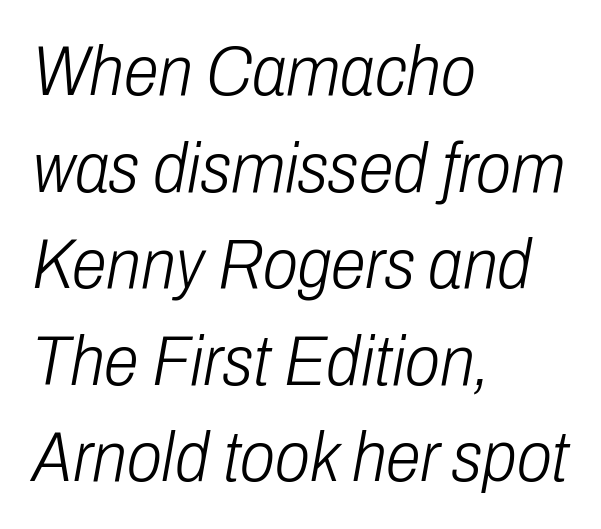
The image shows 71 px light, condensed type, italic (leaning right); set left-aligned, normal line spacing (1.36x), normal letter spacing, not underlined; low stroke contrast and a medium x-height.
